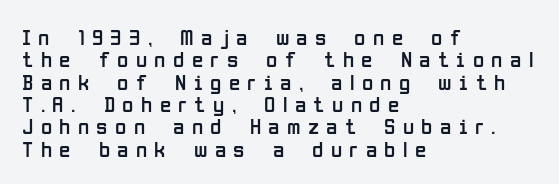
The image shows 23 px text type, upright; set left-aligned, tight line spacing (0.97x), unusually wide letter spacing (+0.32 em), not underlined.
